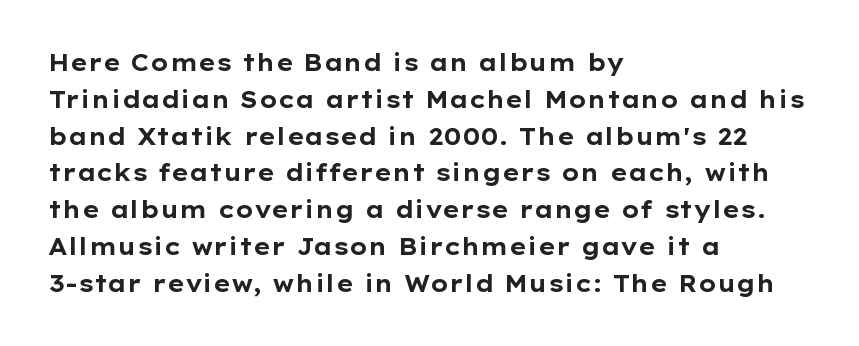
The image shows 23 px bold type, upright; set left-aligned, normal line spacing (1.6x), normal letter spacing, not underlined.
